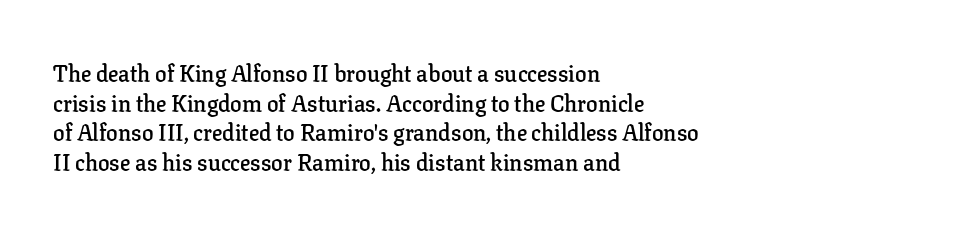
Q: Is the text bold? A: Semi-bold.
Q: Is the text italic (slanted)? A: No, it is upright.
Q: Is the text underlined? A: No.
Q: How is the paragraph aligned? A: Left-aligned.
Q: Is the spacing between letters normal or unusually wide? A: Normal.
Q: Is the spacing between lines tight, normal or loose? A: Normal.
